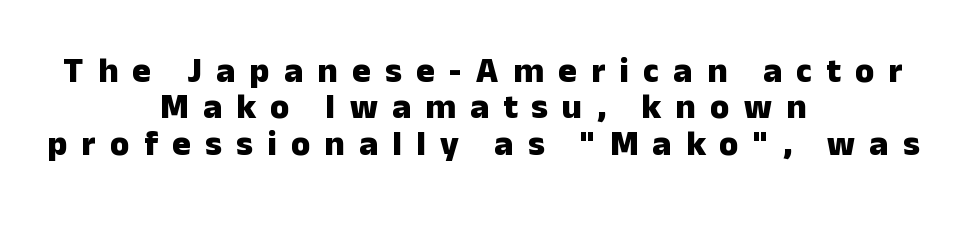
The image shows 35 px heavy sans-serif type, upright; set centered, tight line spacing (1.04x), unusually wide letter spacing (+0.41 em), not underlined; low stroke contrast and a medium x-height.
